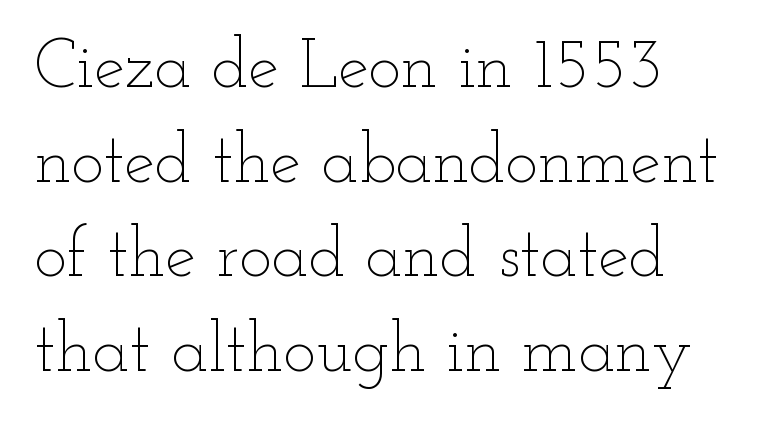
The image shows 69 px thin, wide type, upright; set left-aligned, normal line spacing (1.37x), normal letter spacing, not underlined; low stroke contrast and a small x-height.
